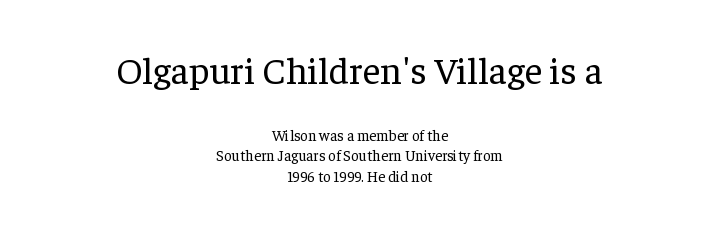
The first block has been scaled up relative to the second. In CSS terms this would be text-align: center. Font category for this specimen: serif. Tracking here is standard; glyphs follow each other at the usual distance. Words float on clear page, feet unadorned.
